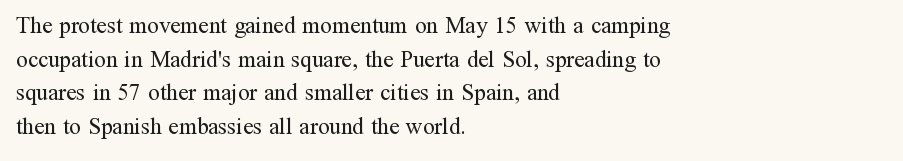
{"italic": "no", "bold": "no", "underline": "no", "align": "left", "line_spacing": "normal", "line_spacing_ratio": 1.46, "letter_spacing": "normal", "letter_spacing_em": 0.0, "glyph_px": 23}
